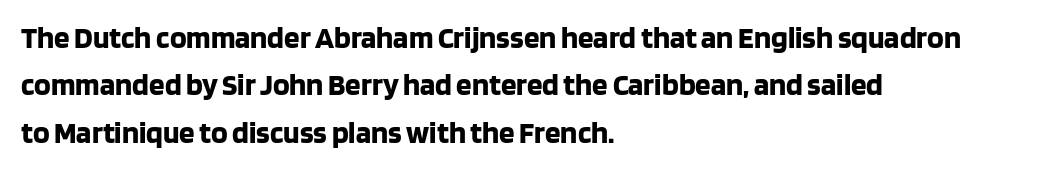
The image shows 31 px bold sans-serif type, upright; set left-aligned, normal line spacing (1.53x), normal letter spacing, not underlined; low stroke contrast and a large x-height.
